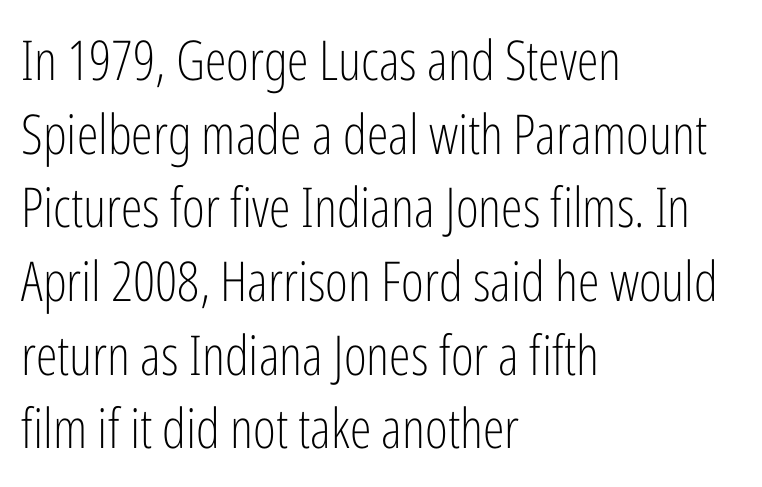
Q: Is the text bold? A: No.
Q: Is the text italic (slanted)? A: No, it is upright.
Q: Is the typeface a serif or a sans-serif typeface? A: Sans-serif.
Q: Is the text underlined? A: No.
Q: How is the paragraph aligned? A: Left-aligned.
Q: Is the spacing between letters normal or unusually wide? A: Normal.
Q: Is the spacing between lines tight, normal or loose? A: Normal.
Q: Width (condensed, normal, or wide)? A: Condensed.
Q: Stroke contrast? A: Low.
Q: x-height? A: Medium.
Q: Monospaced? A: No.
